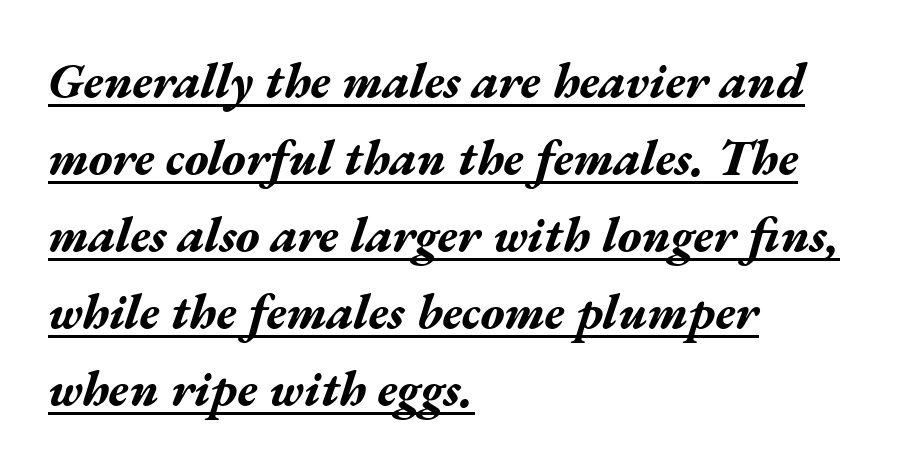
The image shows 49 px bold, wide type, italic (leaning right); set left-aligned, normal line spacing (1.57x), normal letter spacing, underlined; medium stroke contrast and a medium x-height.
